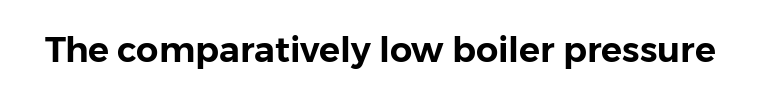
{"serif": "no", "italic": "no", "width": "normal", "stroke_contrast": "low", "x_height": "medium", "monospaced": "no", "underline": "no", "letter_spacing": "normal", "letter_spacing_em": 0.0, "glyph_px": 35}
